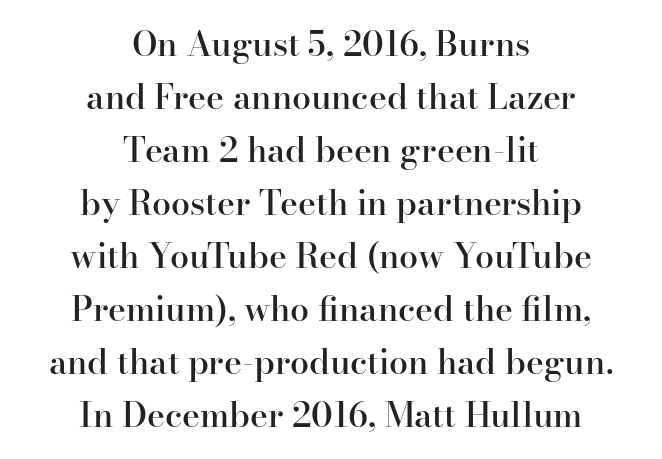
{"serif": "yes", "italic": "no", "bold": "semi", "weight": "semibold", "width": "normal", "stroke_contrast": "high", "x_height": "small", "monospaced": "no", "underline": "no", "align": "center", "line_spacing": "normal", "line_spacing_ratio": 1.56, "letter_spacing": "normal", "letter_spacing_em": 0.0, "glyph_px": 34}
